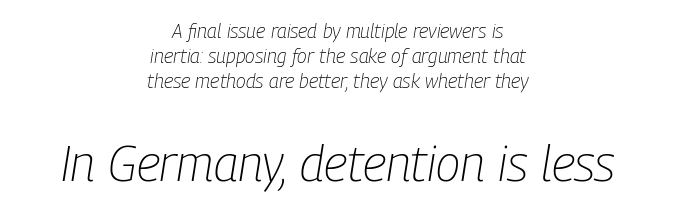
Q: Is the text bold? A: No.
Q: Is the text italic (slanted)? A: Yes, it leans right by about 9 degrees.
Q: Is the text underlined? A: No.
Q: How is the paragraph aligned? A: Centered.
Q: Is the spacing between letters normal or unusually wide? A: Normal.
Q: Which block of text is set in a larger size, the first (top) or the second (bottom)? A: The second (bottom) one.
Q: Width (condensed, normal, or wide)? A: Condensed.
Q: Stroke contrast? A: Low.
Q: x-height? A: Medium.
Q: Monospaced? A: No.
